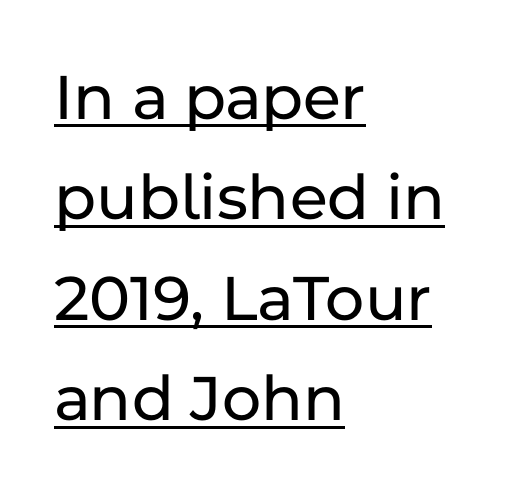
The line-height multiplier appears to be the usual default. This is sans-serif lettering, the kind often seen on screens and signage. The text block is weighted toward the left margin, trailing off unevenly rightward. Tracking here is standard; glyphs follow each other at the usual distance.
